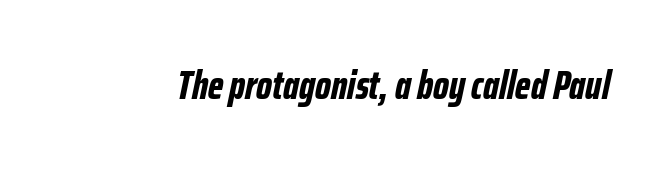
The image shows 40 px bold, condensed type, italic (leaning right); set normal letter spacing, not underlined; low stroke contrast and a medium x-height.
